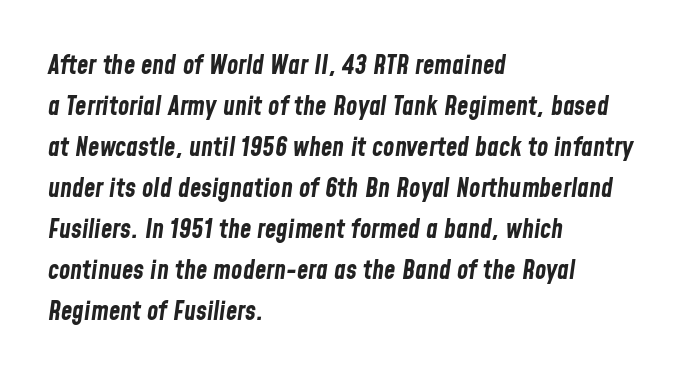
Q: Is the text bold? A: Yes.
Q: Is the text italic (slanted)? A: Yes, it leans right by about 8 degrees.
Q: Is the text underlined? A: No.
Q: How is the paragraph aligned? A: Left-aligned.
Q: Is the spacing between letters normal or unusually wide? A: Normal.
Q: Is the spacing between lines tight, normal or loose? A: Normal.
